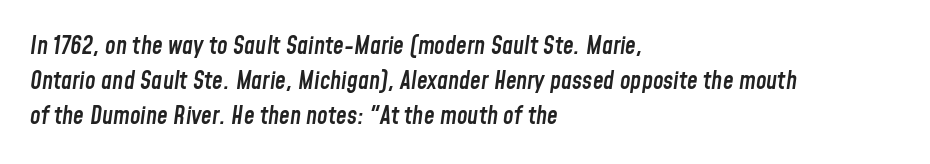
{"italic": "yes", "lean": "right", "slant_degrees": 8, "bold": "semi", "underline": "no", "align": "left", "line_spacing": "normal", "line_spacing_ratio": 1.45, "letter_spacing": "normal", "letter_spacing_em": 0.0, "glyph_px": 24}
